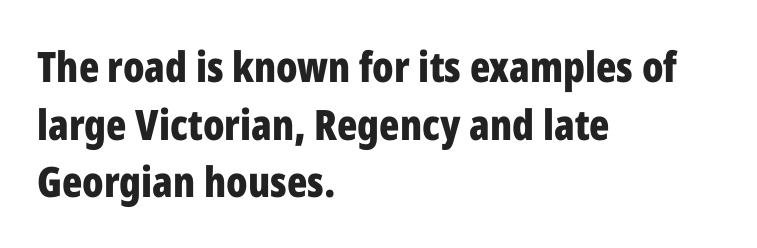
The image shows 42 px bold, condensed sans-serif type, upright; set left-aligned, normal line spacing (1.37x), normal letter spacing, not underlined; low stroke contrast and a medium x-height.
